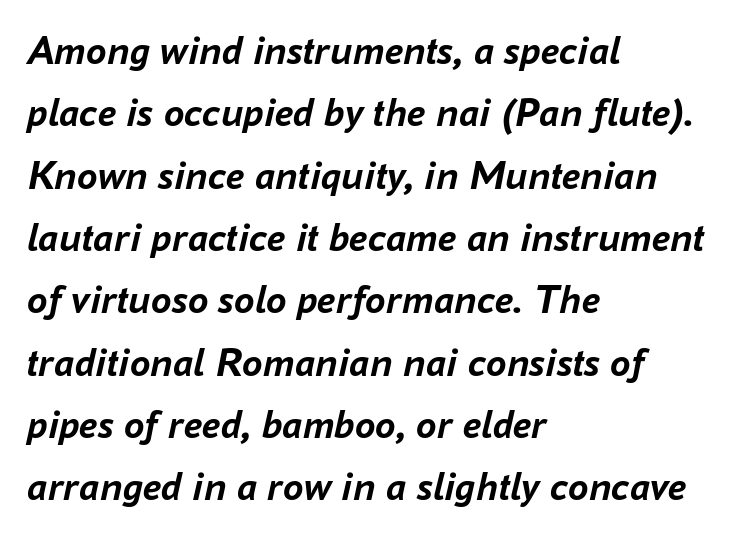
Caption: standard tracking, unaltered. Characters are canted at an angle relative to the baseline's perpendicular. Which margin do the lines hug? The left one — the right edge is uneven. Thick stems and heavy bowls — unmistakably bold. Successive baselines arrive at the customary interval.
